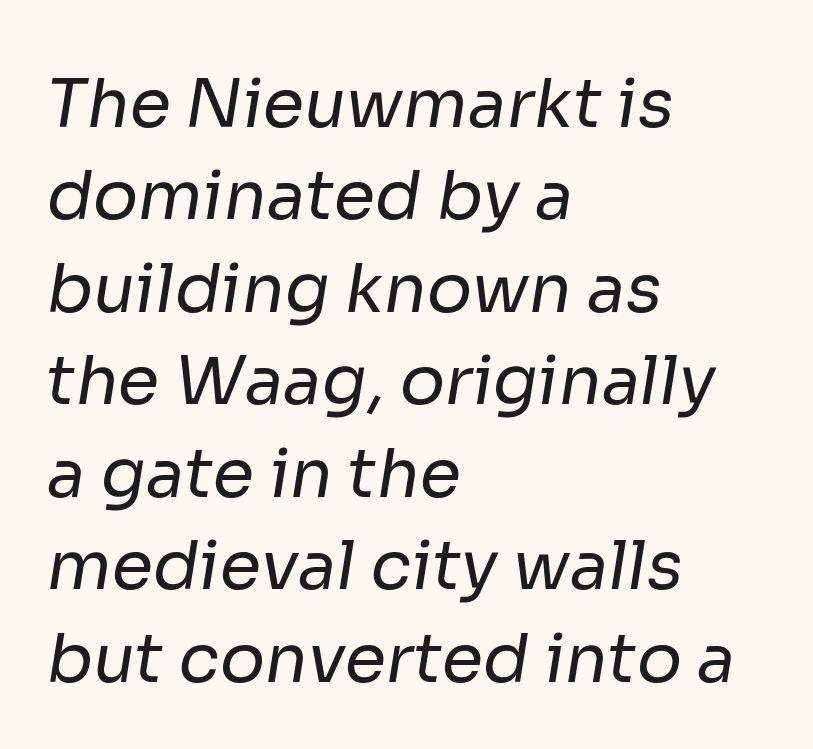
Vertical stems look standard width or narrower in stroke. Vertical spacing — default. The ragged edge is on the right, which tells us the setting is flush left. The letters carry no serifs — their stems end cleanly without finishing strokes.
